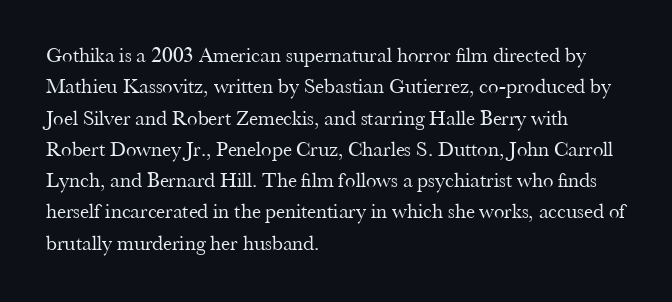
{"italic": "no", "bold": "no", "underline": "no", "align": "left", "line_spacing": "normal", "line_spacing_ratio": 1.49, "letter_spacing": "normal", "letter_spacing_em": 0.0, "glyph_px": 21}
